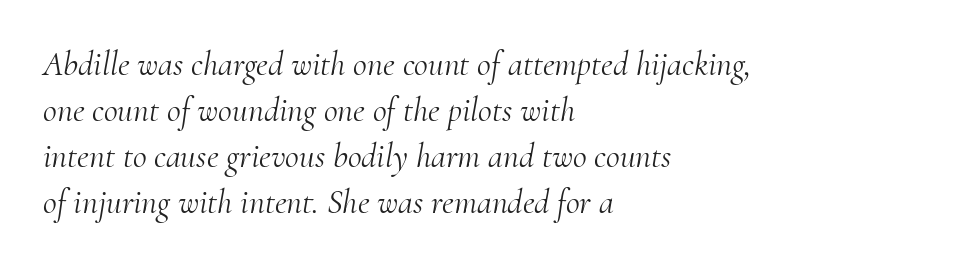
The image shows 34 px light serif type, italic (leaning right); set left-aligned, normal line spacing (1.35x), normal letter spacing, not underlined; medium stroke contrast and a small x-height.
